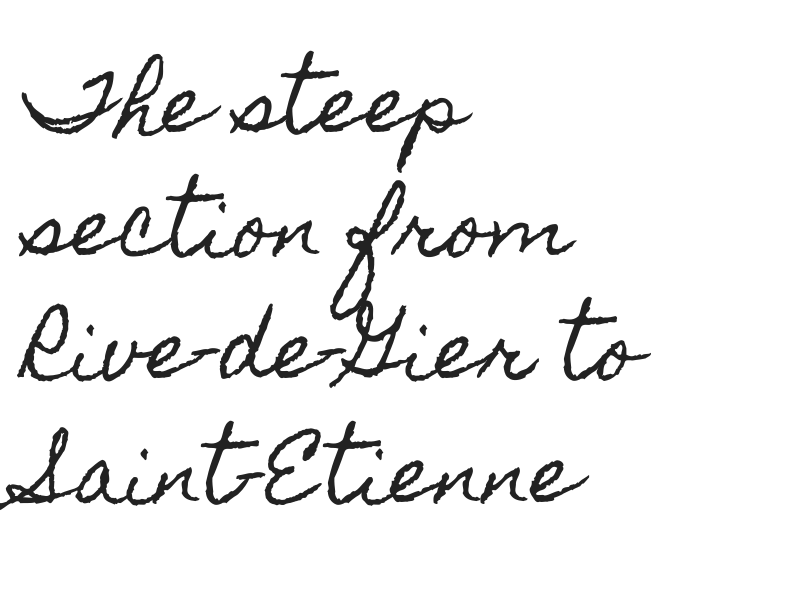
Q: Is the text italic (slanted)? A: Yes.
Q: Is the text underlined? A: No.
Q: How is the paragraph aligned? A: Left-aligned.
Q: Is the spacing between letters normal or unusually wide? A: Normal.
Q: Is the spacing between lines tight, normal or loose? A: Normal.
Q: Width (condensed, normal, or wide)? A: Condensed.
Q: x-height? A: Small.
Q: Monospaced? A: No.
